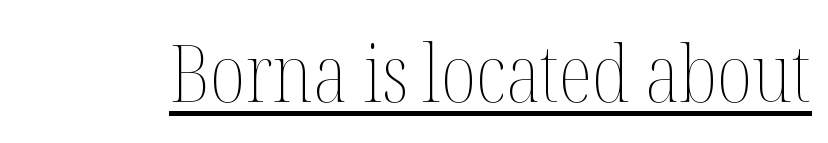
Q: Is the text bold? A: No.
Q: Is the text italic (slanted)? A: No, it is upright.
Q: Is the text underlined? A: Yes.
Q: Is the spacing between letters normal or unusually wide? A: Normal.
Q: Width (condensed, normal, or wide)? A: Condensed.
Q: Stroke contrast? A: Medium.
Q: x-height? A: Medium.
Q: Monospaced? A: No.
